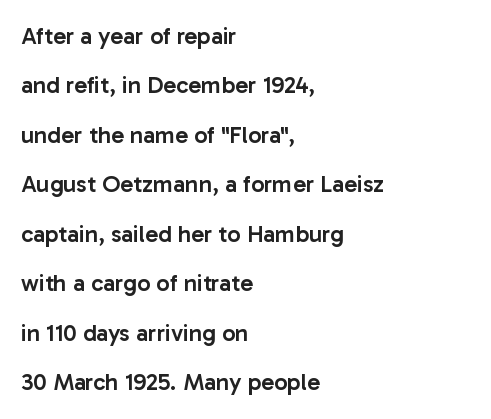
The image shows 24 px text type, upright; set left-aligned, loose line spacing (2.06x), normal letter spacing, not underlined.
